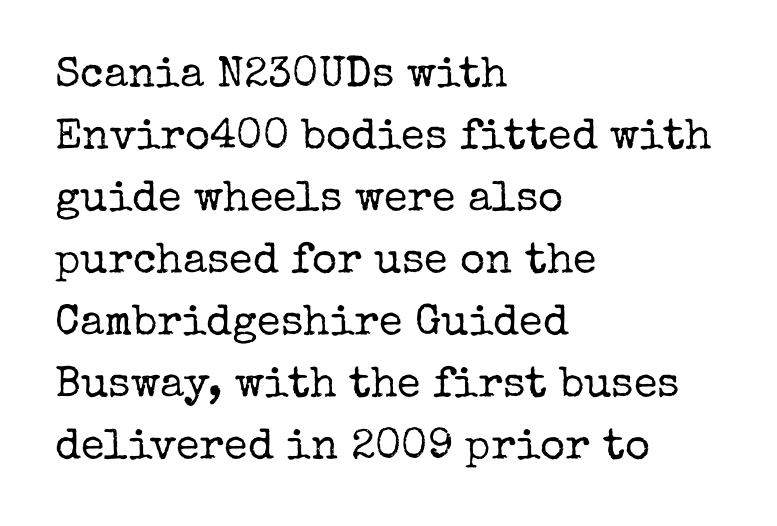
{"serif": "yes", "italic": "no", "bold": "no", "weight": "regular", "width": "normal", "stroke_contrast": "low", "x_height": "medium", "monospaced": "no", "underline": "no", "align": "left", "line_spacing": "normal", "line_spacing_ratio": 1.44, "letter_spacing": "normal", "letter_spacing_em": 0.0, "glyph_px": 43}
